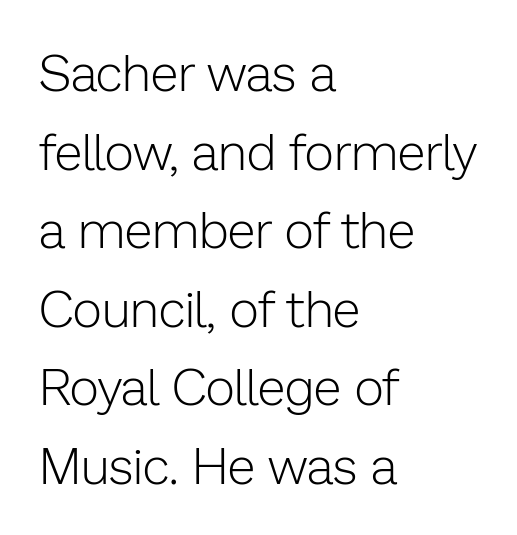
{"serif": "no", "italic": "no", "bold": "no", "weight": "light", "width": "normal", "stroke_contrast": "low", "x_height": "medium", "monospaced": "no", "underline": "no", "align": "left", "line_spacing": "normal", "line_spacing_ratio": 1.54, "letter_spacing": "normal", "letter_spacing_em": 0.0, "glyph_px": 51}
